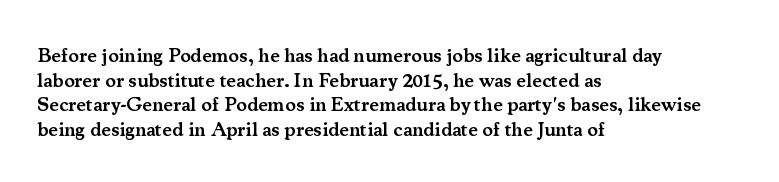
The image shows 20 px text type, upright; set left-aligned, line spacing 1.23x, normal letter spacing, not underlined.
